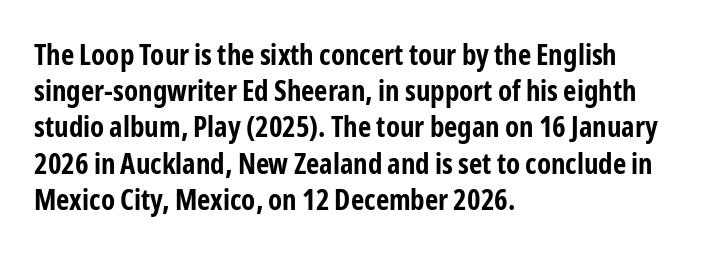
{"serif": "no", "italic": "no", "bold": "yes", "weight": "bold", "width": "condensed", "stroke_contrast": "low", "x_height": "medium", "monospaced": "no", "underline": "no", "align": "left", "line_spacing": "normal", "line_spacing_ratio": 1.25, "letter_spacing": "normal", "letter_spacing_em": 0.0, "glyph_px": 29}
